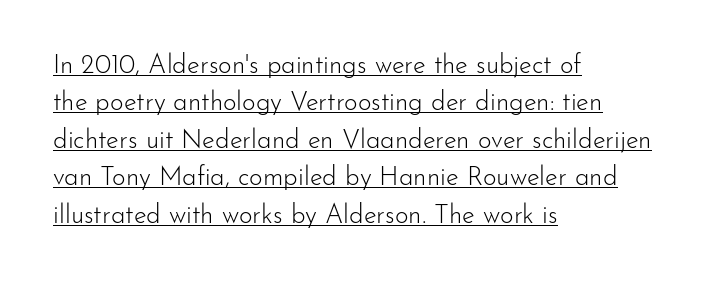
{"italic": "no", "bold": "no", "underline": "yes", "align": "left", "line_spacing": "normal", "line_spacing_ratio": 1.44, "letter_spacing": "normal", "letter_spacing_em": 0.0, "glyph_px": 26}
